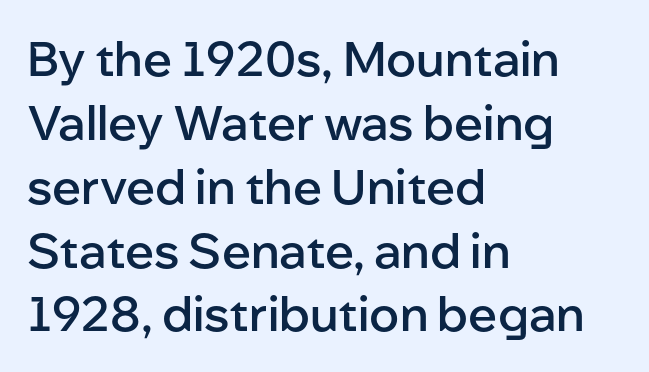
Alignment: flush left. The space beneath each line is pristine and unruled. Note the varied advance widths — an 'i' is clearly narrower than an 'm'. Students, observe: this is what conventionally led text looks like. Students, note that the glyphs here touch the page at normal intervals.
